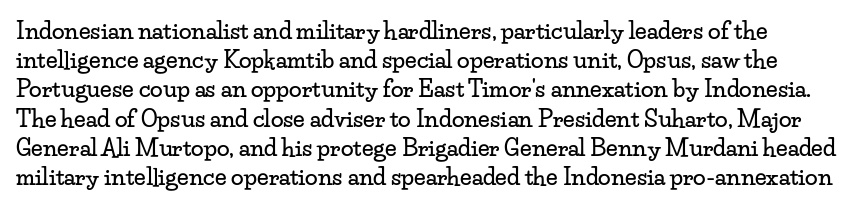
Q: Is the text italic (slanted)? A: No, it is upright.
Q: Is the text underlined? A: No.
Q: Is the spacing between letters normal or unusually wide? A: Normal.
Q: Is the spacing between lines tight, normal or loose? A: Normal.
